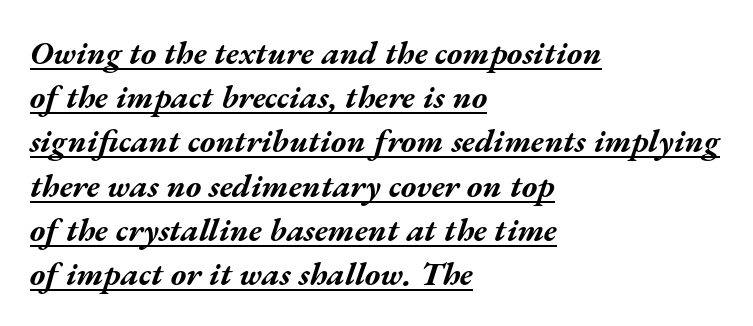
Q: Is the text bold? A: Yes.
Q: Is the text italic (slanted)? A: Yes, it leans right by about 17 degrees.
Q: Is the text underlined? A: Yes.
Q: How is the paragraph aligned? A: Left-aligned.
Q: Is the spacing between letters normal or unusually wide? A: Normal.
Q: Is the spacing between lines tight, normal or loose? A: Normal.
Q: Width (condensed, normal, or wide)? A: Wide.
Q: Stroke contrast? A: Medium.
Q: x-height? A: Medium.
Q: Monospaced? A: No.
